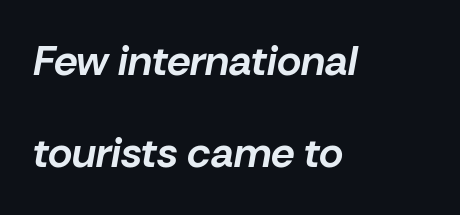
Q: Is the text bold? A: Yes.
Q: Is the text italic (slanted)? A: Yes, it leans right by about 10 degrees.
Q: Is the text underlined? A: No.
Q: How is the paragraph aligned? A: Left-aligned.
Q: Is the spacing between letters normal or unusually wide? A: Normal.
Q: Is the spacing between lines tight, normal or loose? A: Loose.
Q: Width (condensed, normal, or wide)? A: Normal.
Q: Stroke contrast? A: Low.
Q: x-height? A: Medium.
Q: Monospaced? A: No.
